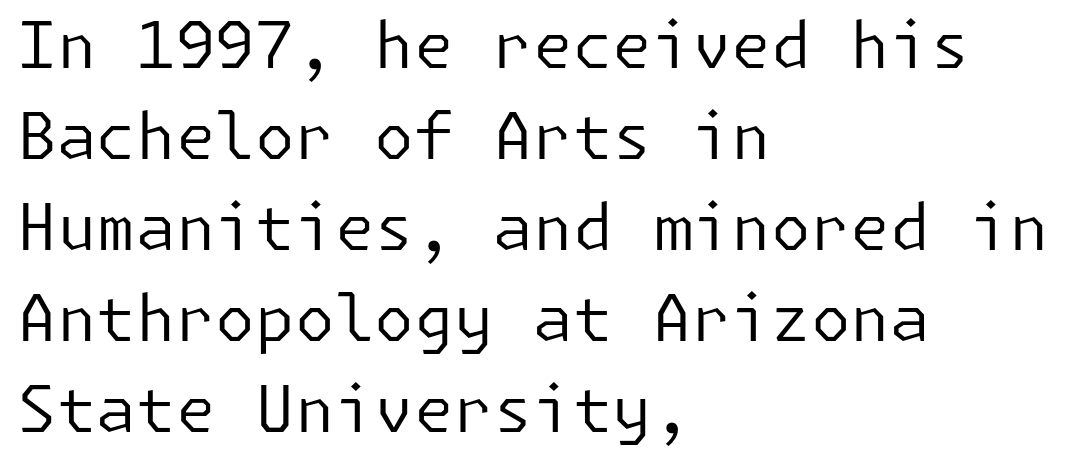
The image shows 64 px regular-weight sans-serif type, upright; set left-aligned, normal line spacing (1.42x), normal letter spacing, not underlined; low stroke contrast and a medium x-height.
